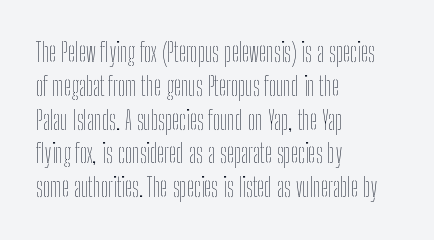
Descenders are the only things crossing below the line. Vertical strokes here are truly vertical. Compared with typical paragraphs, the rows here are spaced about the same. The setting favours the left margin, as ordinary paragraphs usually do.
